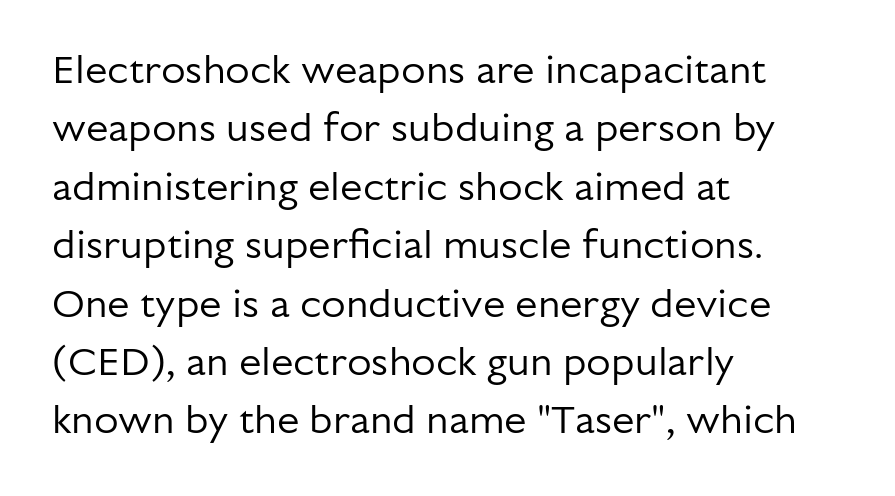
Q: Is the text bold? A: No.
Q: Is the text italic (slanted)? A: No, it is upright.
Q: Is the typeface a serif or a sans-serif typeface? A: Sans-serif.
Q: Is the text underlined? A: No.
Q: How is the paragraph aligned? A: Left-aligned.
Q: Is the spacing between letters normal or unusually wide? A: Normal.
Q: Is the spacing between lines tight, normal or loose? A: Normal.
Q: Width (condensed, normal, or wide)? A: Normal.
Q: Stroke contrast? A: Low.
Q: x-height? A: Medium.
Q: Monospaced? A: No.
